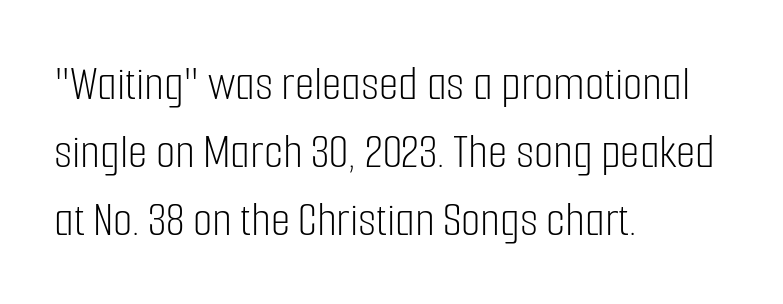
The image shows 50 px light, condensed sans-serif type, upright; set left-aligned, normal line spacing (1.36x), normal letter spacing, not underlined; low stroke contrast and a medium x-height.
